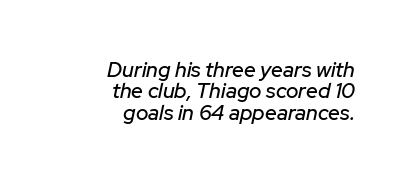
The image shows 21 px text type, italic (leaning right); set right-aligned, tight line spacing (1.02x), normal letter spacing, not underlined.
